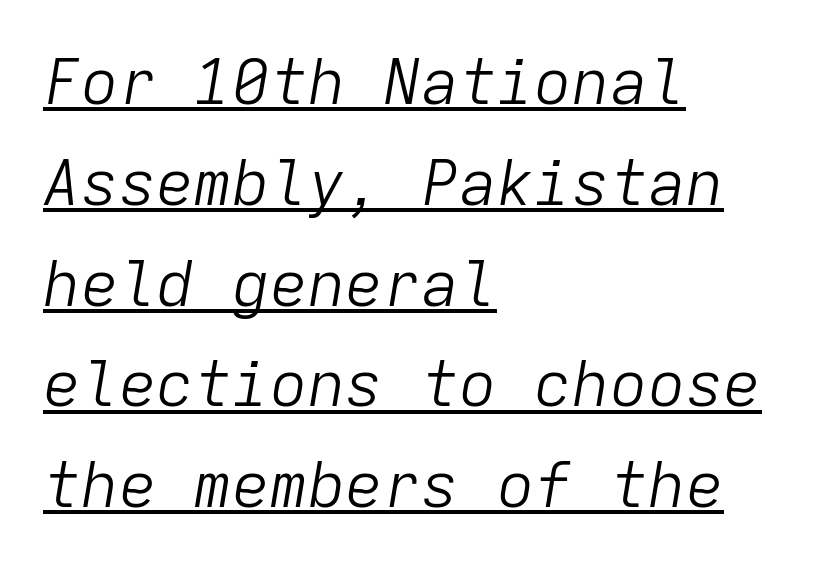
Q: Is the text bold? A: No.
Q: Is the text italic (slanted)? A: Yes, it leans right by about 9 degrees.
Q: Is the text underlined? A: Yes.
Q: How is the paragraph aligned? A: Left-aligned.
Q: Is the spacing between letters normal or unusually wide? A: Normal.
Q: Is the spacing between lines tight, normal or loose? A: Normal.
Q: Width (condensed, normal, or wide)? A: Normal.
Q: Stroke contrast? A: Low.
Q: x-height? A: Medium.
Q: Monospaced? A: Yes.
